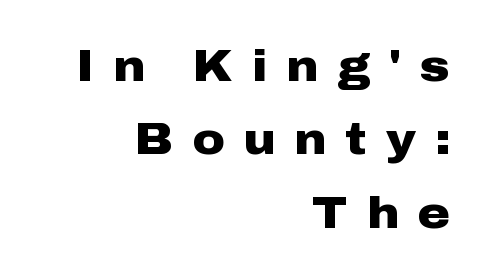
The image shows 44 px heavy, wide sans-serif type, upright; set right-aligned, normal line spacing (1.67x), unusually wide letter spacing (+0.43 em), not underlined; low stroke contrast and a medium x-height.
